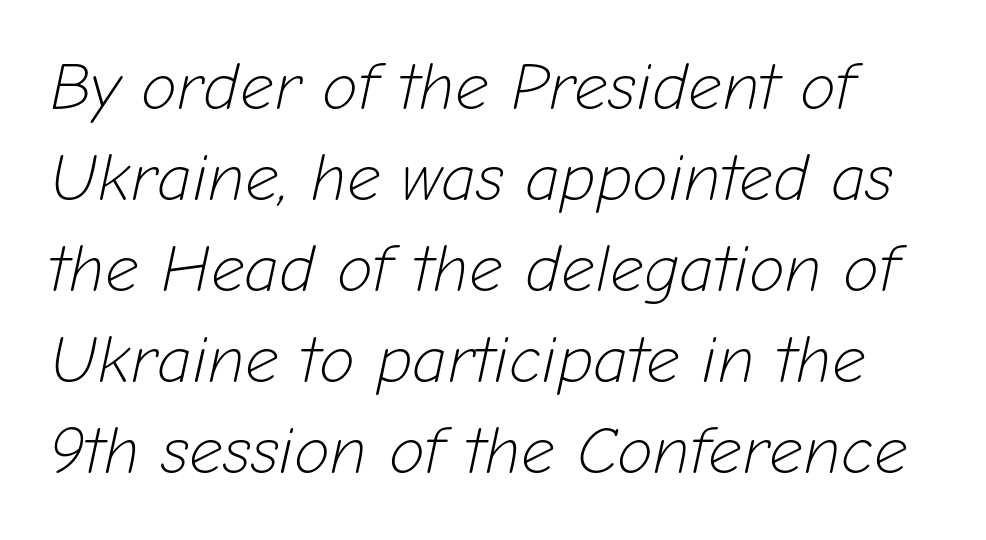
Q: Is the text bold? A: No.
Q: Is the text italic (slanted)? A: Yes, it leans right by about 12 degrees.
Q: Is the text underlined? A: No.
Q: Is the spacing between letters normal or unusually wide? A: Normal.
Q: Is the spacing between lines tight, normal or loose? A: Normal.
Q: Width (condensed, normal, or wide)? A: Normal.
Q: Stroke contrast? A: Low.
Q: x-height? A: Medium.
Q: Monospaced? A: No.
